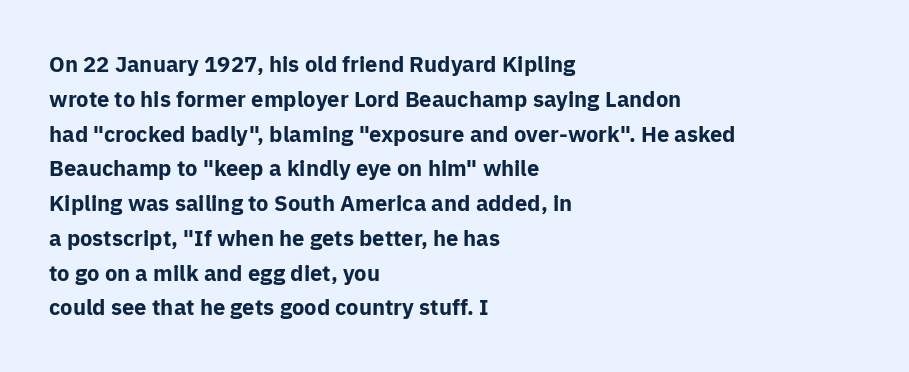
Q: Is the text bold? A: Yes.
Q: Is the text italic (slanted)? A: No, it is upright.
Q: Is the text underlined? A: No.
Q: How is the paragraph aligned? A: Left-aligned.
Q: Is the spacing between letters normal or unusually wide? A: Normal.
Q: Is the spacing between lines tight, normal or loose? A: Normal.
